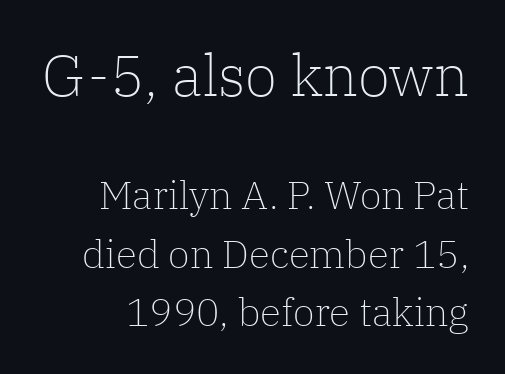
{"serif": "yes", "italic": "no", "bold": "no", "weight": "light", "width": "normal", "stroke_contrast": "low", "x_height": "medium", "monospaced": "no", "underline": "no", "line_spacing": "normal", "line_spacing_ratio": 1.5, "letter_spacing": "normal", "letter_spacing_em": 0.0, "larger_block": "first", "size_ratio": 1.49, "glyph_px": 58}
